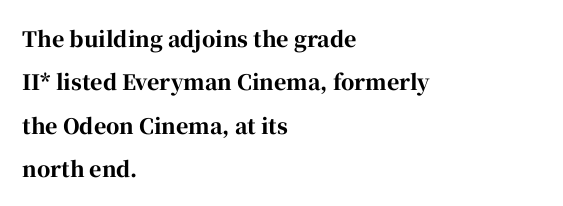
Check the space under the baseline: it is left empty. The face used here has the dense, thick strokes of a bold. A typesetter would mark this as roman, not italic. Characters follow at the spacing the type designer built in. Layout note: lines flush left. Each new line begins a long way beneath the previous one.
